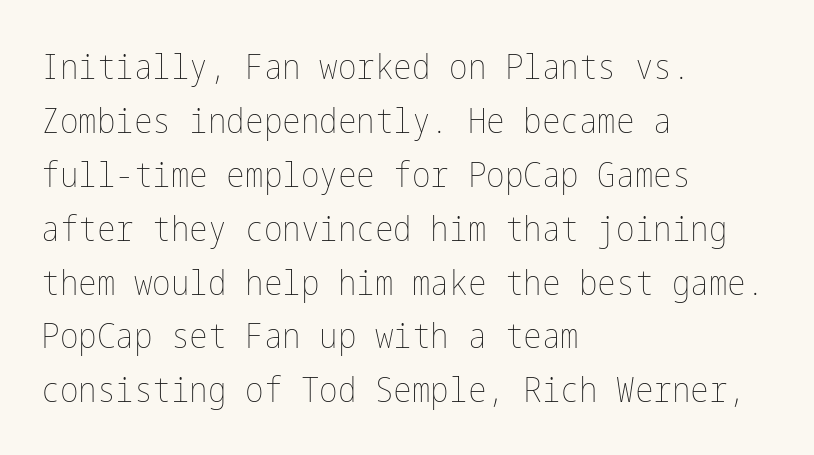
The image shows 35 px thin, condensed type, upright; set left-aligned, normal line spacing (1.54x), normal letter spacing, not underlined; low stroke contrast and a medium x-height.
